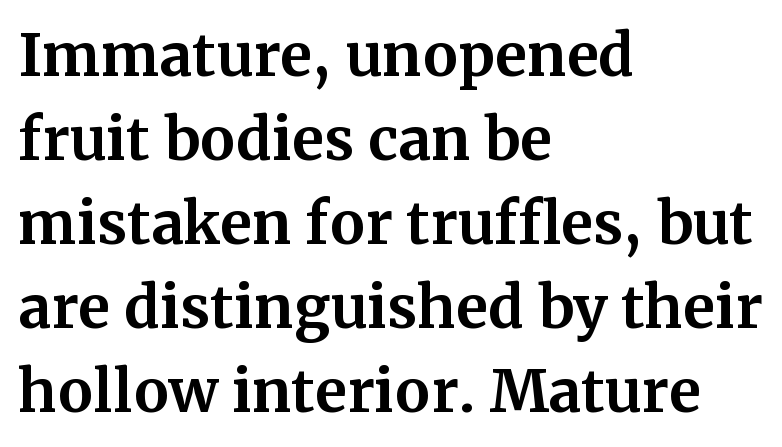
Q: Is the text bold? A: Yes.
Q: Is the text italic (slanted)? A: No, it is upright.
Q: Is the typeface a serif or a sans-serif typeface? A: Serif.
Q: Is the text underlined? A: No.
Q: How is the paragraph aligned? A: Left-aligned.
Q: Is the spacing between letters normal or unusually wide? A: Normal.
Q: Is the spacing between lines tight, normal or loose? A: Normal.
Q: Width (condensed, normal, or wide)? A: Normal.
Q: Stroke contrast? A: Medium.
Q: x-height? A: Medium.
Q: Monospaced? A: No.
